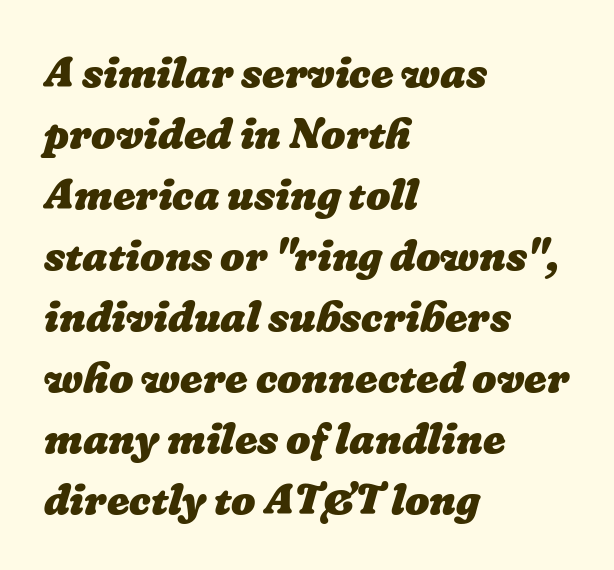
Caption: multi-line text, flush left, ragged right. Is the type bold? Yes — the strokes are clearly thick and heavy. The block of text has a typical density, with ordinary space between rows. Unmarked baselines from the first word to the last.
